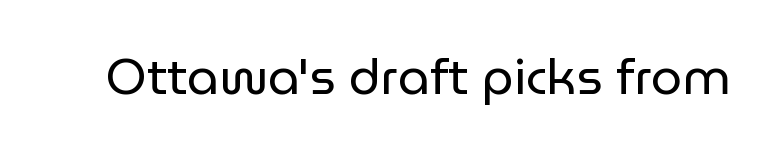
{"serif": "no", "italic": "no", "bold": "no", "weight": "regular", "width": "normal", "stroke_contrast": "low", "x_height": "medium", "monospaced": "no", "underline": "no", "letter_spacing": "normal", "letter_spacing_em": 0.0, "glyph_px": 50}
